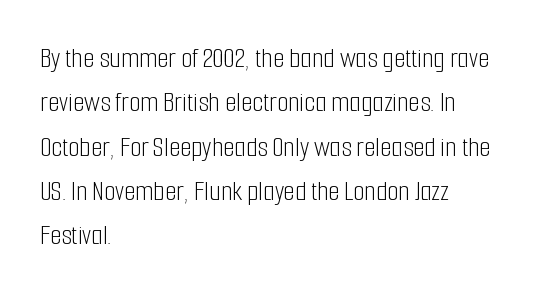
Note the varied advance widths — an 'i' is clearly narrower than an 'm'. The baseline area is clear. A student would call this left alignment; a typographer would say flush left, rag right. Look at the tracking — it's just the regular setting, nothing added. The type sits square on the baseline with zero lean. Serifs: no, the terminals of the letterforms are clean.
